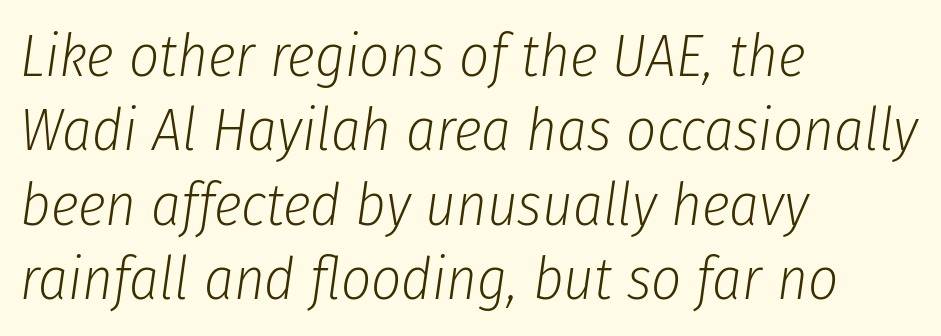
Q: Is the text bold? A: No.
Q: Is the text italic (slanted)? A: Yes, it leans right by about 8 degrees.
Q: Is the text underlined? A: No.
Q: How is the paragraph aligned? A: Left-aligned.
Q: Is the spacing between letters normal or unusually wide? A: Normal.
Q: Is the spacing between lines tight, normal or loose? A: Normal.
Q: Width (condensed, normal, or wide)? A: Condensed.
Q: Stroke contrast? A: Low.
Q: x-height? A: Medium.
Q: Monospaced? A: No.
